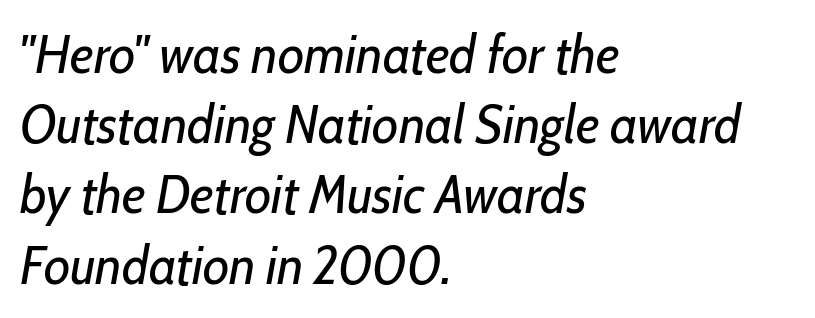
{"italic": "yes", "lean": "right", "slant_degrees": 10, "bold": "no", "weight": "regular", "width": "condensed", "stroke_contrast": "low", "x_height": "medium", "monospaced": "no", "underline": "no", "align": "left", "line_spacing": "normal", "line_spacing_ratio": 1.3, "letter_spacing": "normal", "letter_spacing_em": 0.0, "glyph_px": 54}
